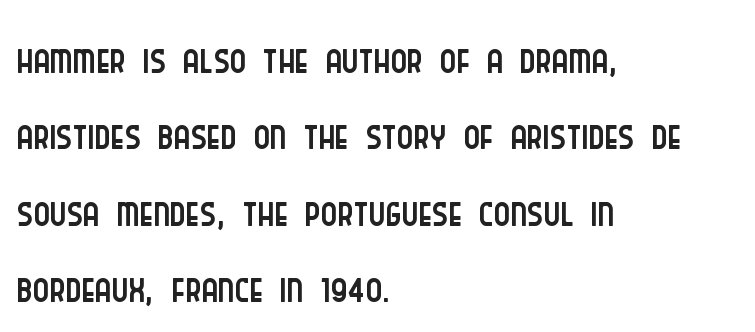
The image shows 62 px light, condensed sans-serif type, upright; set left-aligned, line spacing 1.23x, normal letter spacing, not underlined; low stroke contrast and a large x-height.
